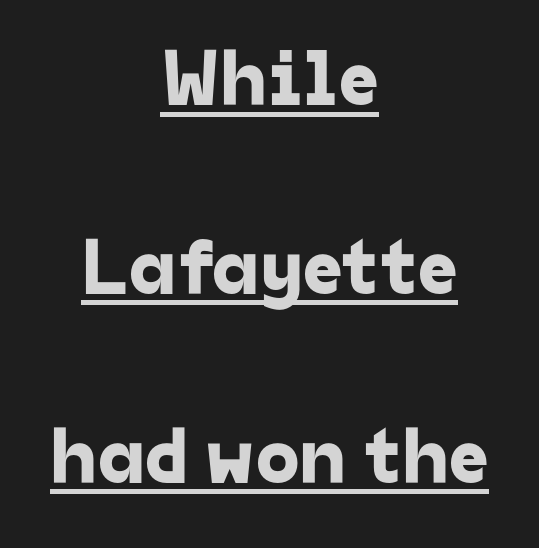
The paragraph has two soft edges and a firm central axis. The letters sit at their default tracking, neither squeezed nor spread. Regarding serifs, this sample does without them. Each letter keeps its own natural width here, so spacing adapts to shape.
